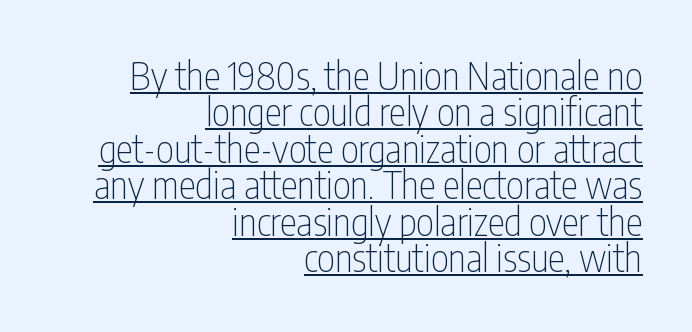
Q: Is the text bold? A: No.
Q: Is the text italic (slanted)? A: No, it is upright.
Q: Is the typeface a serif or a sans-serif typeface? A: Sans-serif.
Q: Is the text underlined? A: Yes.
Q: How is the paragraph aligned? A: Right-aligned.
Q: Is the spacing between letters normal or unusually wide? A: Normal.
Q: Is the spacing between lines tight, normal or loose? A: Tight.
Q: Width (condensed, normal, or wide)? A: Condensed.
Q: Stroke contrast? A: Low.
Q: x-height? A: Medium.
Q: Monospaced? A: No.
